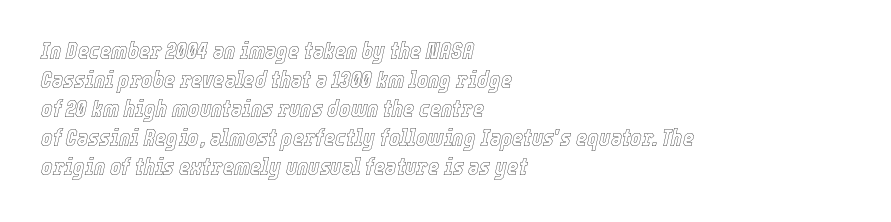
The image shows 24 px text type, italic (leaning right); set left-aligned, line spacing 1.21x, normal letter spacing, not underlined.
